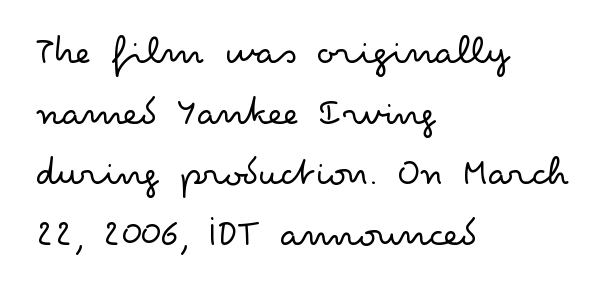
This sample uses plain, unmodified letter spacing. No word sits above an underline. The lines are quadded left. The leading is moderate, giving the passage an even texture. Does the type have serifs? No, each stem ends abruptly. The passage shown is not bold in any degree.
